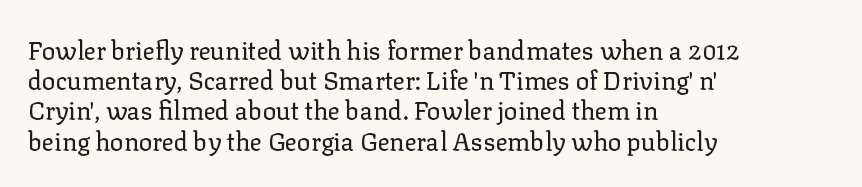
{"italic": "no", "bold": "no", "underline": "no", "align": "left", "line_spacing_ratio": 1.21, "letter_spacing": "normal", "letter_spacing_em": 0.0, "glyph_px": 25}
